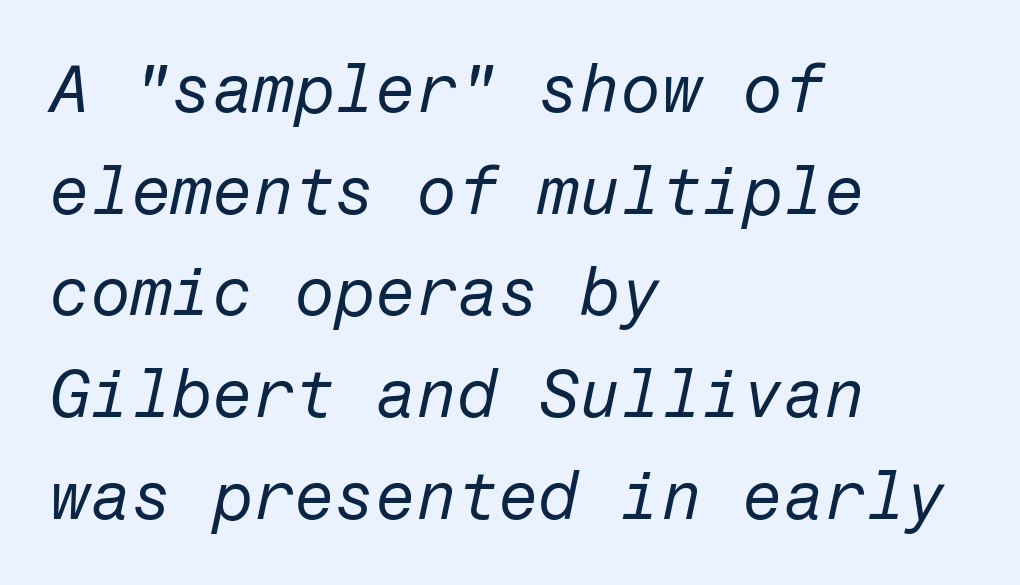
Q: Is the text bold? A: No.
Q: Is the text italic (slanted)? A: Yes, it leans right by about 12 degrees.
Q: Is the text underlined? A: No.
Q: How is the paragraph aligned? A: Left-aligned.
Q: Is the spacing between letters normal or unusually wide? A: Normal.
Q: Is the spacing between lines tight, normal or loose? A: Normal.
Q: Width (condensed, normal, or wide)? A: Normal.
Q: Stroke contrast? A: Low.
Q: x-height? A: Medium.
